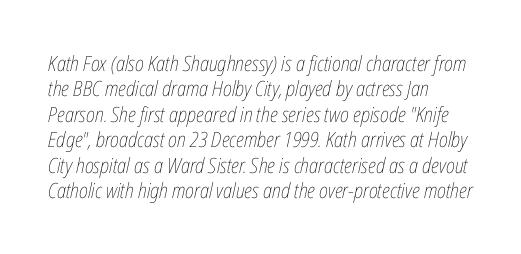
Does extra space separate the letters? No, they use regular spacing. The axis of the letterforms is tilted away from vertical. Nobody drew a line under any word here. Visually the block forms a straight wall on the left and a jagged coastline on the right.
